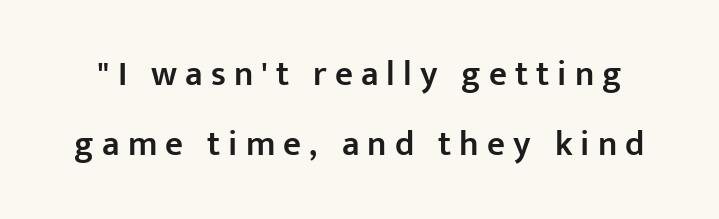
Q: Is the text bold? A: Semi-bold.
Q: Is the text italic (slanted)? A: No, it is upright.
Q: Is the typeface a serif or a sans-serif typeface? A: Sans-serif.
Q: Is the text underlined? A: No.
Q: Is the spacing between letters normal or unusually wide? A: Unusually wide.
Q: Is the spacing between lines tight, normal or loose? A: Loose.
Q: Width (condensed, normal, or wide)? A: Normal.
Q: Stroke contrast? A: Low.
Q: x-height? A: Medium.
Q: Monospaced? A: No.
